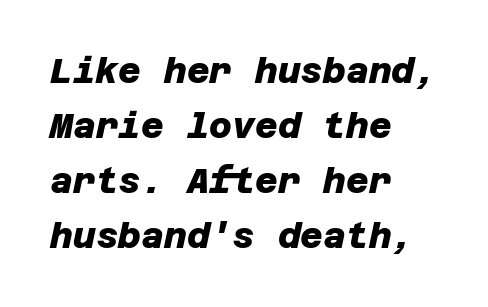
Layout note: lines flush left. The characters display no serif detailing; their extremities are plain. On the weight axis this lands at bold, roughly 700. Glance below the letters and you will spot only blank space. Tracking here is standard; glyphs follow each other at the usual distance.
